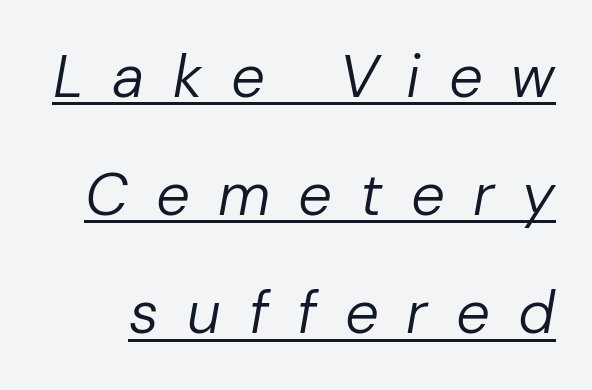
The image shows 60 px regular-weight type, italic (leaning right); set loose line spacing (1.97x), unusually wide letter spacing (+0.47 em), underlined; low stroke contrast and a medium x-height.
